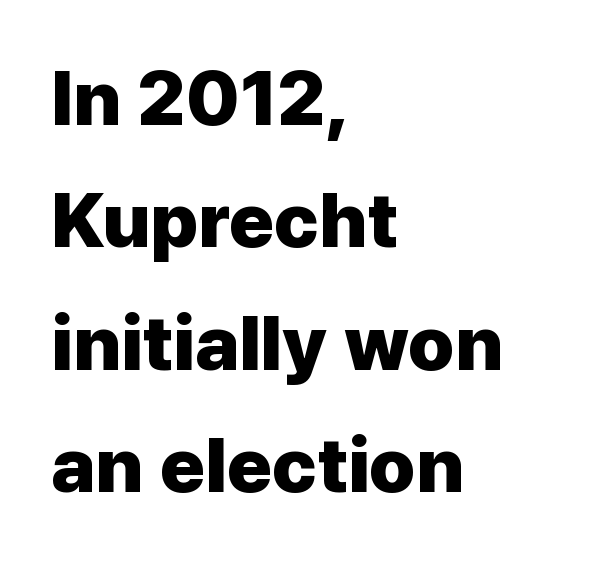
The image shows 77 px heavy sans-serif type, upright; set left-aligned, normal line spacing (1.59x), normal letter spacing, not underlined; low stroke contrast and a medium x-height.
